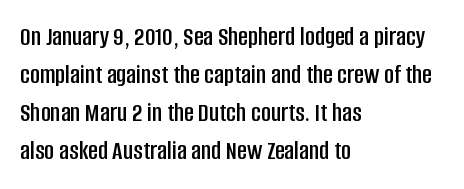
{"italic": "no", "underline": "no", "align": "left", "line_spacing": "normal", "line_spacing_ratio": 1.41, "letter_spacing": "normal", "letter_spacing_em": 0.0, "glyph_px": 27}
